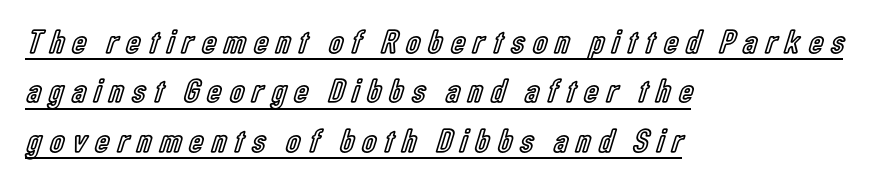
Q: Is the text italic (slanted)? A: Yes.
Q: Is the text underlined? A: Yes.
Q: How is the paragraph aligned? A: Left-aligned.
Q: Is the spacing between letters normal or unusually wide? A: Unusually wide.
Q: Is the spacing between lines tight, normal or loose? A: Normal.
Q: Width (condensed, normal, or wide)? A: Condensed.
Q: x-height? A: Medium.
Q: Monospaced? A: No.
